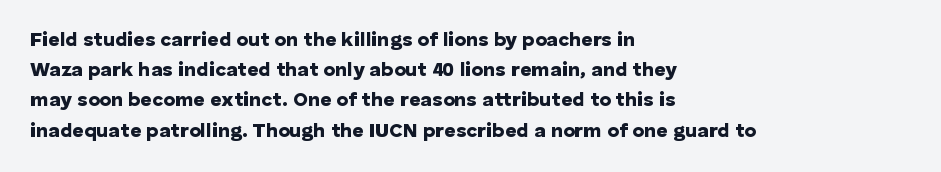
Q: Is the text bold? A: Yes.
Q: Is the text italic (slanted)? A: No, it is upright.
Q: Is the text underlined? A: No.
Q: How is the paragraph aligned? A: Left-aligned.
Q: Is the spacing between letters normal or unusually wide? A: Normal.
Q: Is the spacing between lines tight, normal or loose? A: Normal.
